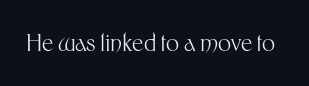
{"italic": "no", "bold": "no", "underline": "no", "letter_spacing": "normal", "letter_spacing_em": 0.0, "glyph_px": 23}
